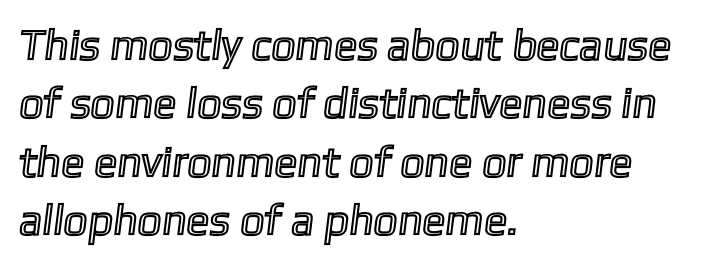
{"width": "normal", "x_height": "medium", "monospaced": "no", "underline": "no", "align": "left", "line_spacing": "normal", "line_spacing_ratio": 1.36, "letter_spacing": "normal", "letter_spacing_em": 0.0, "glyph_px": 43}
